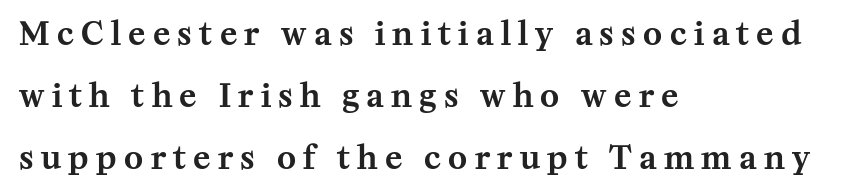
{"serif": "yes", "italic": "no", "width": "normal", "stroke_contrast": "medium", "x_height": "medium", "monospaced": "no", "underline": "no", "align": "left", "line_spacing": "loose", "line_spacing_ratio": 1.94, "letter_spacing": "wide", "letter_spacing_em": 0.23, "glyph_px": 32}
